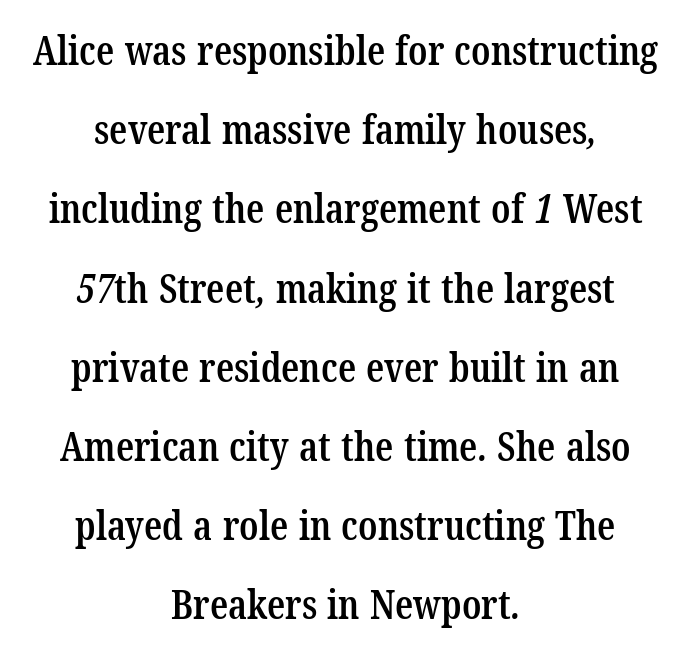
{"serif": "yes", "bold": "semi", "weight": "semibold", "width": "condensed", "stroke_contrast": "low", "x_height": "medium", "monospaced": "no", "underline": "no", "align": "center", "line_spacing": "loose", "line_spacing_ratio": 1.98, "letter_spacing": "normal", "letter_spacing_em": 0.0, "glyph_px": 40}
